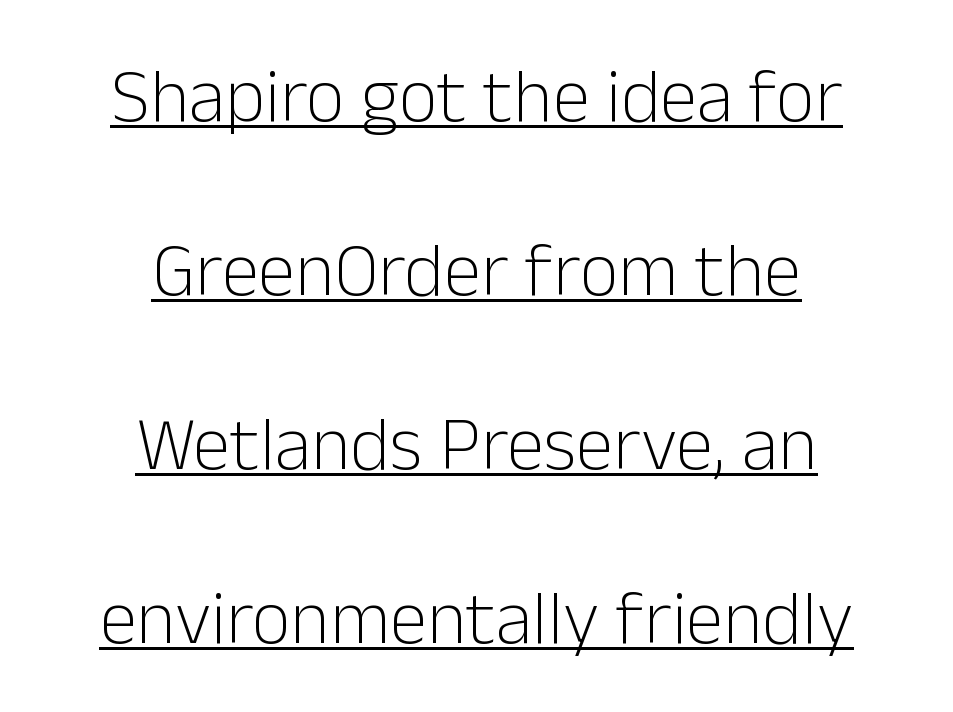
The image shows 76 px light sans-serif type, upright; set centered, loose line spacing (2.29x), normal letter spacing, underlined; low stroke contrast and a medium x-height.
